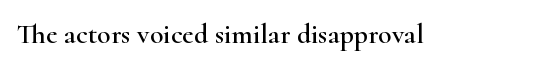
The image shows 28 px wide serif type, upright; set normal letter spacing, not underlined; high stroke contrast and a small x-height.
